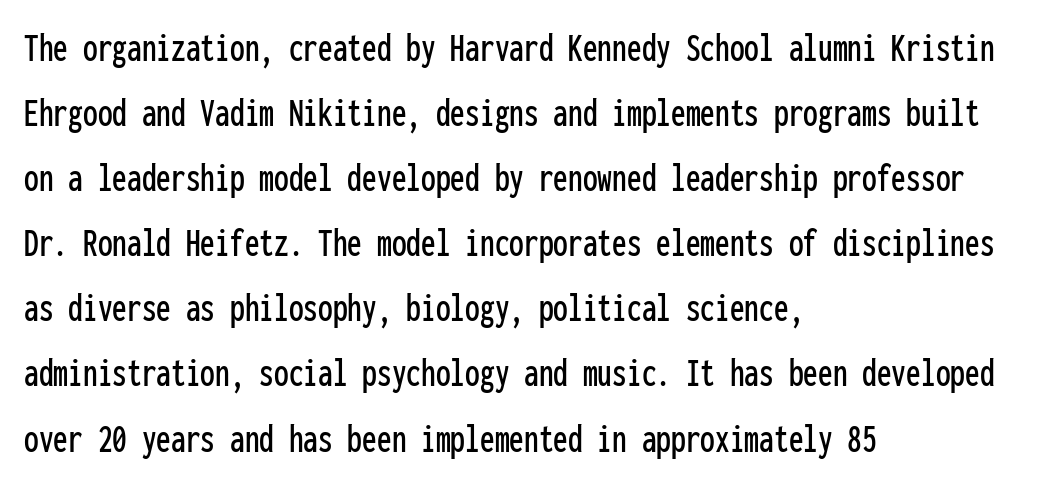
Q: Is the text italic (slanted)? A: No, it is upright.
Q: Is the typeface a serif or a sans-serif typeface? A: Sans-serif.
Q: Is the text underlined? A: No.
Q: How is the paragraph aligned? A: Left-aligned.
Q: Is the spacing between letters normal or unusually wide? A: Normal.
Q: Is the spacing between lines tight, normal or loose? A: Normal.
Q: Width (condensed, normal, or wide)? A: Condensed.
Q: Stroke contrast? A: Low.
Q: x-height? A: Medium.
Q: Monospaced? A: Yes.
